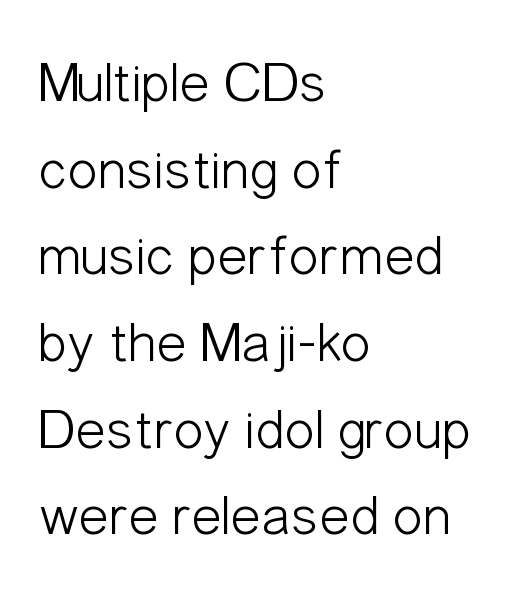
The image shows 57 px light, condensed sans-serif type, upright; set left-aligned, normal line spacing (1.52x), normal letter spacing, not underlined; low stroke contrast and a medium x-height.
